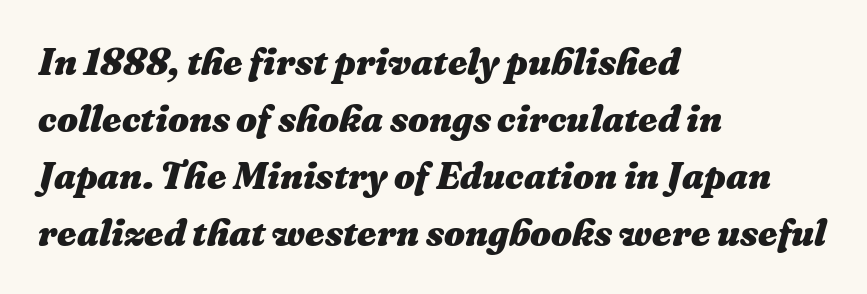
Q: Is the text bold? A: Yes.
Q: Is the text italic (slanted)? A: Yes, it leans right by about 16 degrees.
Q: Is the text underlined? A: No.
Q: How is the paragraph aligned? A: Left-aligned.
Q: Is the spacing between letters normal or unusually wide? A: Normal.
Q: Is the spacing between lines tight, normal or loose? A: Normal.
Q: Width (condensed, normal, or wide)? A: Normal.
Q: Stroke contrast? A: Medium.
Q: x-height? A: Medium.
Q: Monospaced? A: No.
